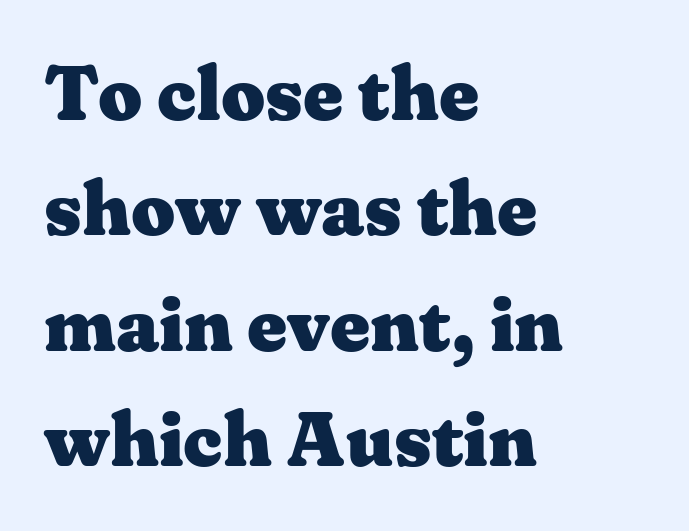
The face used here has the dense, thick strokes of a bold. Is this a fixed-width face? No — the glyphs have proportional, varying widths. The face used here is seriffed, in the tradition of book romans. A bare baseline throughout the passage. This rendering leaves character spacing at its baseline value.
